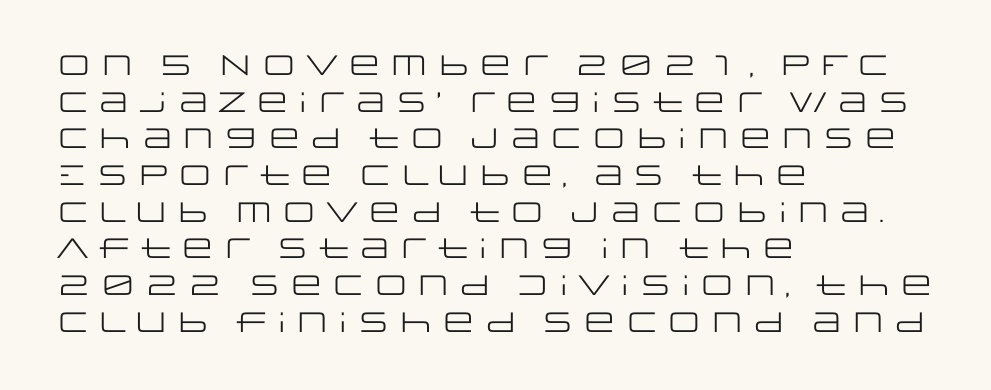
Q: Is the text bold? A: No.
Q: Is the text italic (slanted)? A: No, it is upright.
Q: Is the typeface a serif or a sans-serif typeface? A: Sans-serif.
Q: Is the text underlined? A: No.
Q: How is the paragraph aligned? A: Left-aligned.
Q: Is the spacing between letters normal or unusually wide? A: Normal.
Q: Is the spacing between lines tight, normal or loose? A: Normal.
Q: Width (condensed, normal, or wide)? A: Wide.
Q: Stroke contrast? A: Low.
Q: x-height? A: Large.
Q: Monospaced? A: No.
